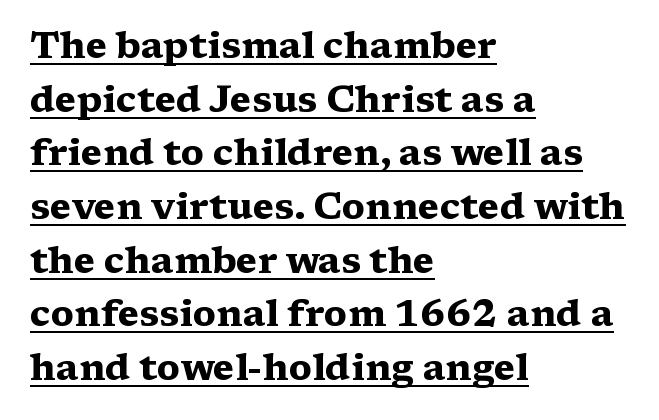
The image shows 37 px heavy, wide serif type, upright; set left-aligned, normal line spacing (1.45x), normal letter spacing, underlined; medium stroke contrast and a medium x-height.
